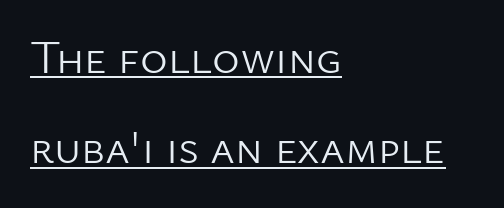
The image shows 47 px light sans-serif type, upright; set left-aligned, loose line spacing (1.92x), normal letter spacing, underlined; low stroke contrast and a medium x-height.
